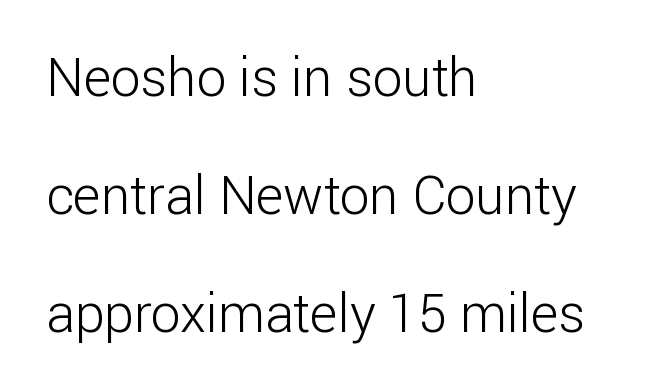
{"serif": "no", "italic": "no", "bold": "no", "weight": "light", "width": "normal", "stroke_contrast": "low", "x_height": "medium", "monospaced": "no", "underline": "no", "align": "left", "line_spacing": "loose", "line_spacing_ratio": 2.23, "letter_spacing": "normal", "letter_spacing_em": 0.0, "glyph_px": 53}
